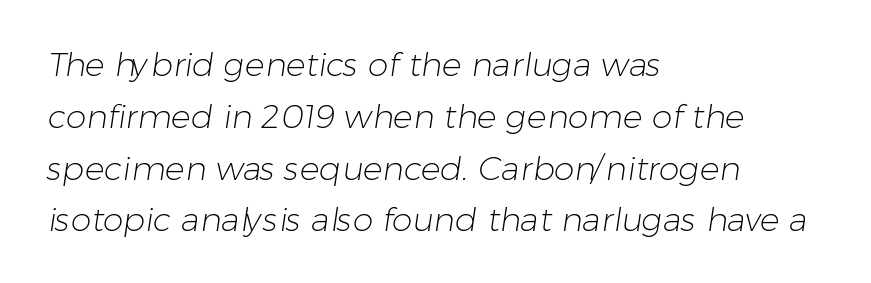
The image shows 33 px light sans-serif type; set left-aligned, normal line spacing (1.57x), normal letter spacing, not underlined; low stroke contrast and a medium x-height.
